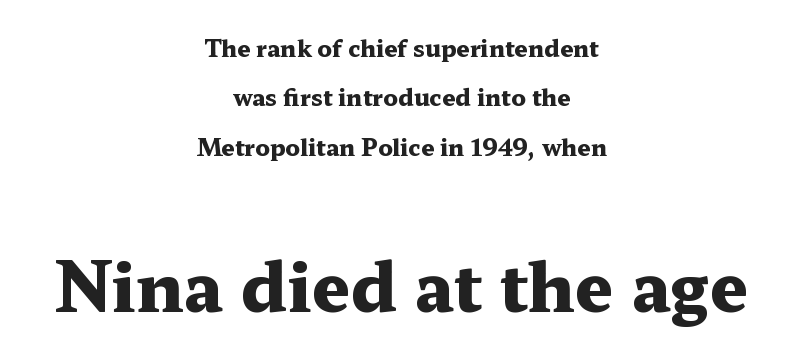
{"serif": "yes", "italic": "no", "bold": "yes", "weight": "heavy", "width": "wide", "stroke_contrast": "medium", "x_height": "medium", "monospaced": "no", "underline": "no", "align": "center", "line_spacing": "loose", "line_spacing_ratio": 2.15, "letter_spacing": "normal", "letter_spacing_em": 0.0, "larger_block": "second", "size_ratio": 2.96, "glyph_px": 68}
